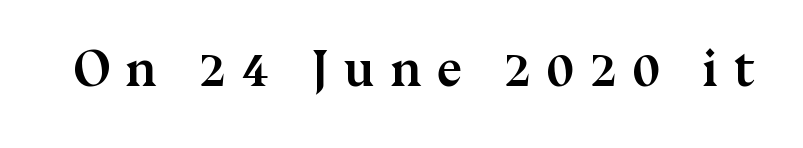
{"serif": "yes", "italic": "no", "bold": "yes", "weight": "semibold", "width": "normal", "stroke_contrast": "medium", "x_height": "medium", "monospaced": "no", "underline": "no", "letter_spacing": "wide", "letter_spacing_em": 0.3, "glyph_px": 51}
